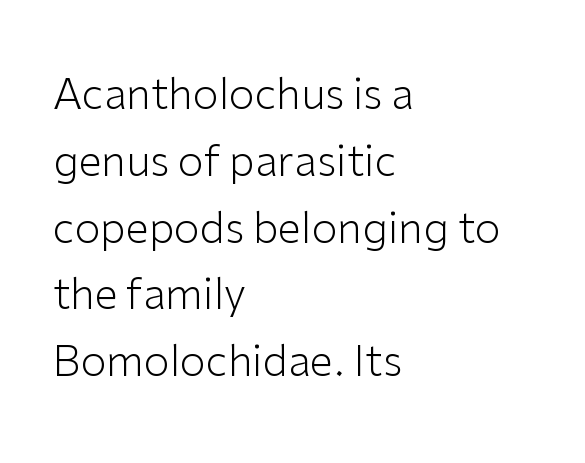
A light-to-regular cut is what we see here. Proportional: the letters do not fall into vertical columns. To sum up the face: it is a sans, with no serifs. If you measured baseline to baseline, you'd find a middling distance. Italic: no, the glyphs are upright roman. Short note: letters normally spaced.
